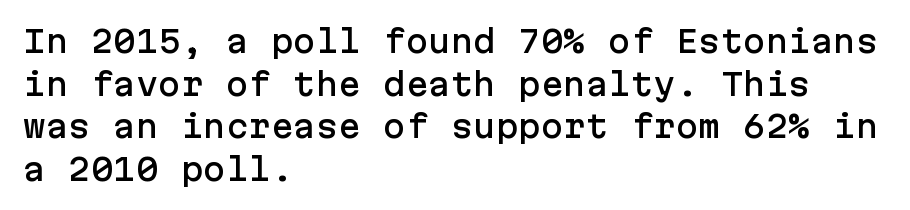
Q: Is the text italic (slanted)? A: No, it is upright.
Q: Is the typeface a serif or a sans-serif typeface? A: Sans-serif.
Q: Is the text underlined? A: No.
Q: How is the paragraph aligned? A: Left-aligned.
Q: Is the spacing between letters normal or unusually wide? A: Normal.
Q: Is the spacing between lines tight, normal or loose? A: Normal.
Q: Width (condensed, normal, or wide)? A: Normal.
Q: Stroke contrast? A: Low.
Q: x-height? A: Medium.
